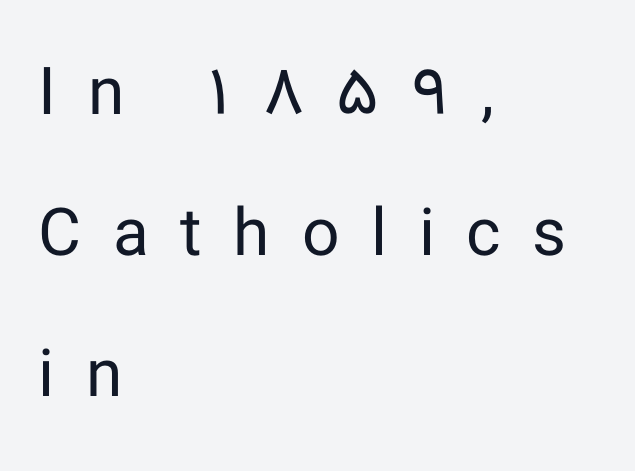
The typesetter chose a ragged-right arrangement here. The face used here is proportionally spaced, like ordinary book or web type. These lines have a slow, spaced-out rhythm from letter to letter. Only glyphs here, with clear space below each row. Quick note: interline space is abundant. The weight tops out at a normal text grade.
